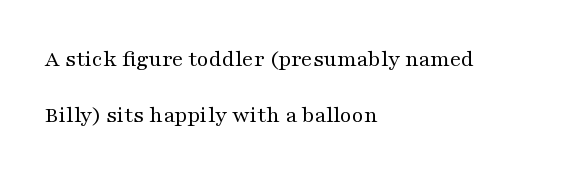
{"italic": "no", "bold": "no", "underline": "no", "align": "left", "line_spacing": "loose", "line_spacing_ratio": 2.43, "letter_spacing": "normal", "letter_spacing_em": 0.0, "glyph_px": 23}
